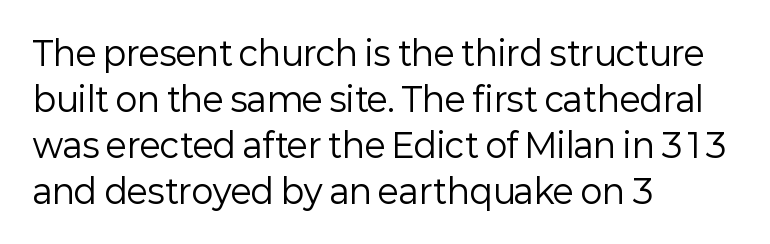
The image shows 33 px regular-weight sans-serif type, upright; set left-aligned, normal line spacing (1.39x), normal letter spacing, not underlined; low stroke contrast and a medium x-height.
